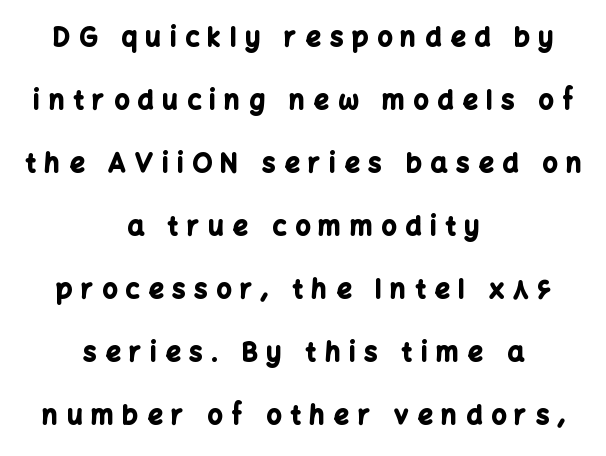
Italic? Not at all — the glyphs are vertical. The compositor balanced each line on the midline. The face used here has the dense, thick strokes of a bold. Type without underlining. Someone cranked the tracking dial way up on this one. Rows of type keep a wide berth in the vertical direction.
